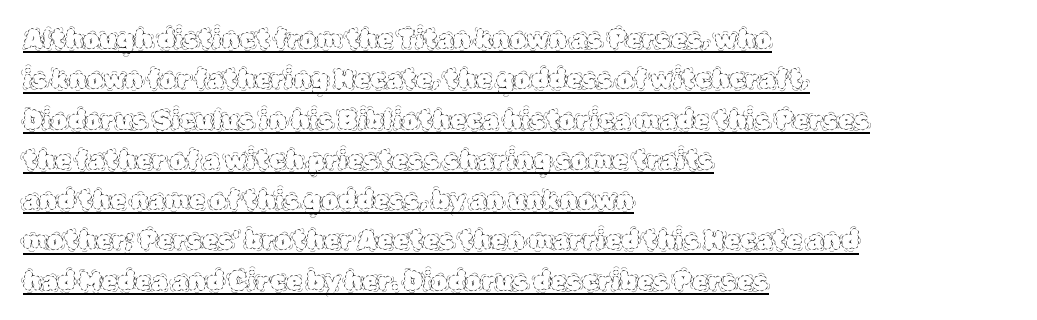
Vertical stems look standard width or narrower in stroke. Looks like someone drew a line under every word here. A normal amount of white space separates one row of letters from the next. One-word summary of the alignment: left. No italicization has been applied; the sample stays upright. In terms of letterspacing, this is plain default setting.
